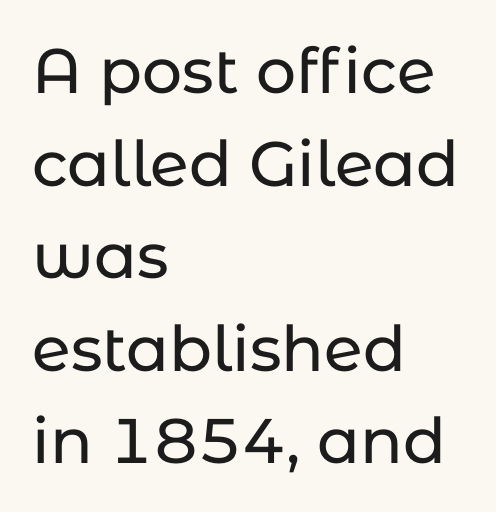
The image shows 63 px sans-serif type, upright; set left-aligned, normal line spacing (1.47x), normal letter spacing, not underlined; low stroke contrast and a medium x-height.
